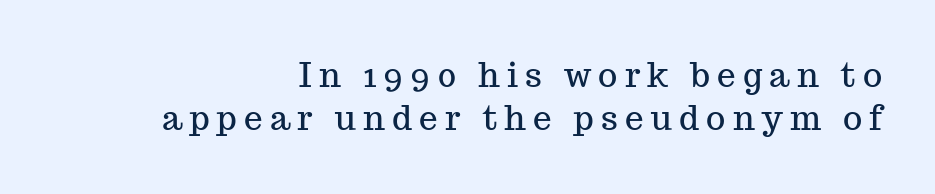
The image shows 33 px serif type, upright; set right-aligned, normal line spacing (1.31x), unusually wide letter spacing (+0.22 em), not underlined; medium stroke contrast and a medium x-height.
